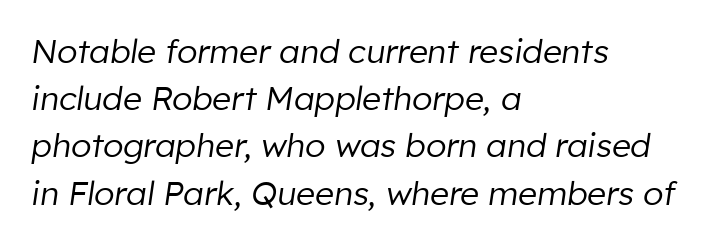
The image shows 33 px regular-weight type, italic (leaning right); set left-aligned, normal line spacing (1.43x), normal letter spacing, not underlined; low stroke contrast and a medium x-height.
